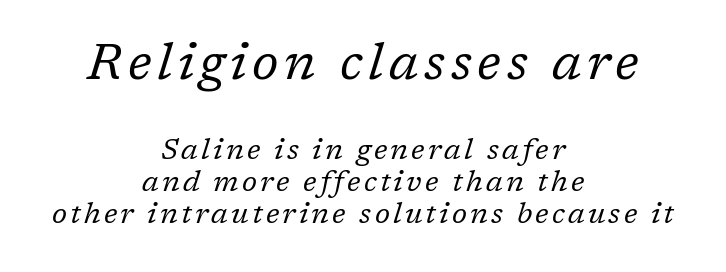
Here the first block reads like a headline and the second like body copy. Leftover space on each line is divided equally before and after the words. A clean baseline with only descenders dipping below it. Varying glyph widths throughout — classic text-font behaviour. Rows of type sit shoulder to shoulder in the vertical direction. This rendering employs a face with finishing strokes, i.e., a serif.
